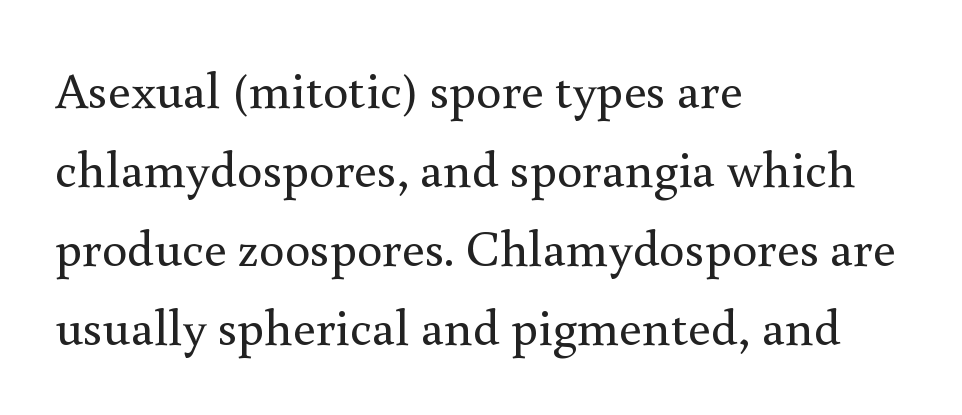
{"serif": "yes", "italic": "no", "bold": "no", "weight": "regular", "width": "normal", "x_height": "small", "monospaced": "no", "underline": "no", "align": "left", "line_spacing": "normal", "line_spacing_ratio": 1.55, "letter_spacing": "normal", "letter_spacing_em": 0.0, "glyph_px": 51}
